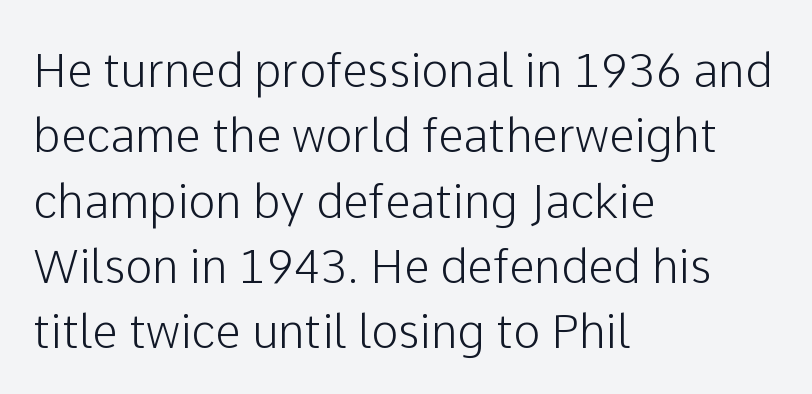
Q: Is the text italic (slanted)? A: No, it is upright.
Q: Is the typeface a serif or a sans-serif typeface? A: Sans-serif.
Q: Is the text underlined? A: No.
Q: How is the paragraph aligned? A: Left-aligned.
Q: Is the spacing between letters normal or unusually wide? A: Normal.
Q: Is the spacing between lines tight, normal or loose? A: Normal.
Q: Width (condensed, normal, or wide)? A: Normal.
Q: Stroke contrast? A: Low.
Q: x-height? A: Medium.
Q: Monospaced? A: No.
